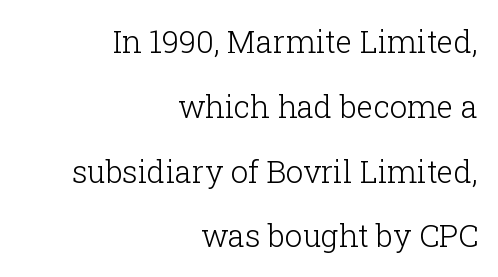
Glance below the letters and you will spot only blank space. The characters display serif detailing at their extremities. Is the letter spacing exaggerated? No — it looks like the ordinary default. Every character sits straight up, as roman type does. Does the copy run flush right? Yes — the right margin is perfectly even. The vertical gap from one line to the next is large.
